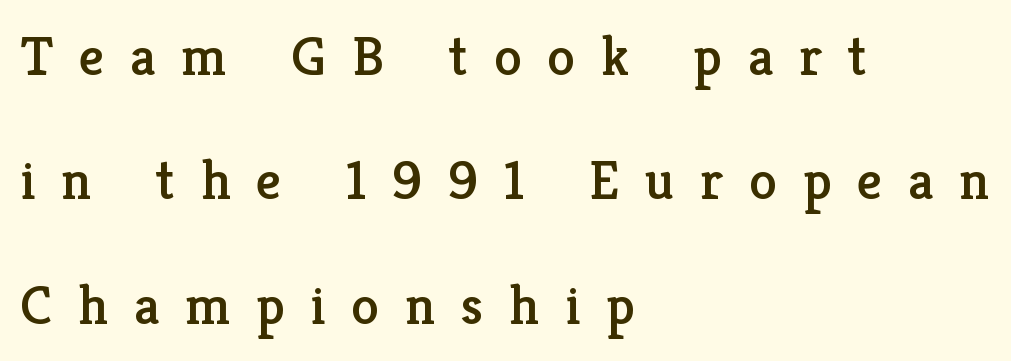
Q: Is the text italic (slanted)? A: No, it is upright.
Q: Is the typeface a serif or a sans-serif typeface? A: Serif.
Q: Is the text underlined? A: No.
Q: How is the paragraph aligned? A: Left-aligned.
Q: Is the spacing between letters normal or unusually wide? A: Unusually wide.
Q: Is the spacing between lines tight, normal or loose? A: Loose.
Q: Width (condensed, normal, or wide)? A: Normal.
Q: Stroke contrast? A: Low.
Q: x-height? A: Medium.
Q: Monospaced? A: No.
